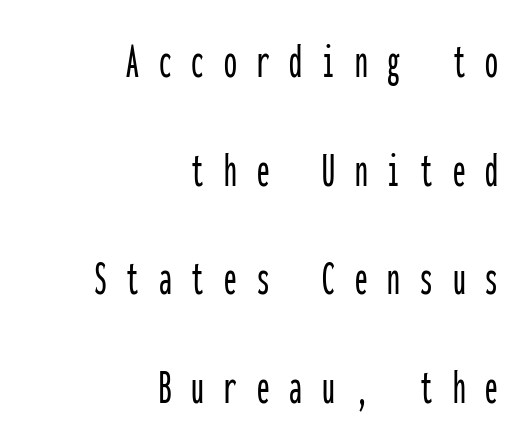
Q: Is the text italic (slanted)? A: No, it is upright.
Q: Is the typeface a serif or a sans-serif typeface? A: Sans-serif.
Q: Is the text underlined? A: No.
Q: How is the paragraph aligned? A: Right-aligned.
Q: Is the spacing between letters normal or unusually wide? A: Unusually wide.
Q: Is the spacing between lines tight, normal or loose? A: Loose.
Q: Width (condensed, normal, or wide)? A: Condensed.
Q: Stroke contrast? A: Low.
Q: x-height? A: Medium.
Q: Monospaced? A: Yes.
